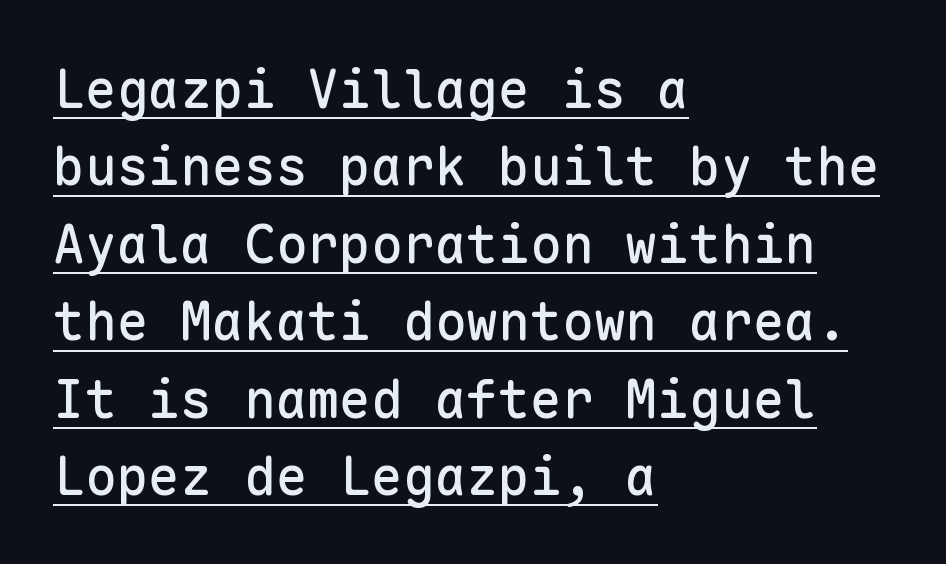
The image shows 53 px sans-serif type, upright, monospaced; set left-aligned, normal line spacing (1.46x), normal letter spacing, underlined; low stroke contrast and a medium x-height.
